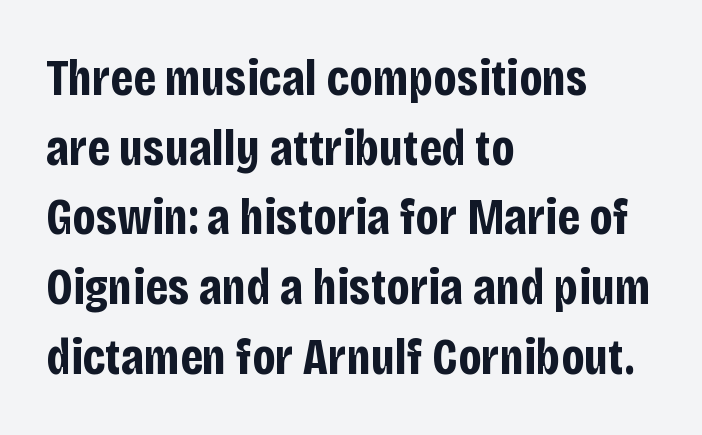
Looks like regular typesetting: each glyph gets only the width it needs. The foot of each line stays bare and open. This is roman type, the default non-slanted kind. Strokes here are thick enough to call this a true bold. Look at the bottom of the vertical strokes: they stop flat, with no serifs.
